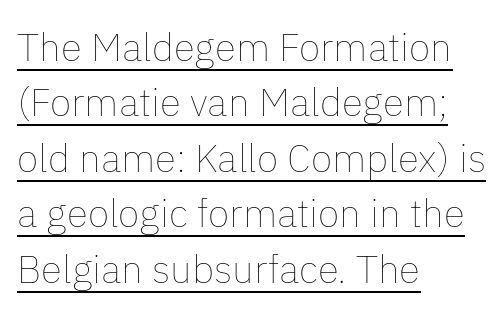
The image shows 39 px thin type, upright; set left-aligned, normal line spacing (1.42x), normal letter spacing, underlined; low stroke contrast and a medium x-height.
